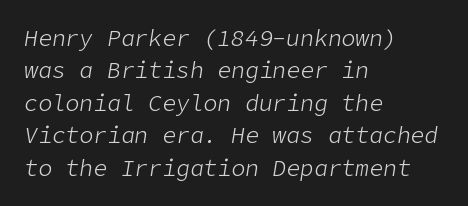
Q: Is the text bold? A: No.
Q: Is the text italic (slanted)? A: Yes, it leans right by about 9 degrees.
Q: Is the text underlined? A: No.
Q: How is the paragraph aligned? A: Left-aligned.
Q: Is the spacing between letters normal or unusually wide? A: Normal.
Q: Is the spacing between lines tight, normal or loose? A: Normal.
